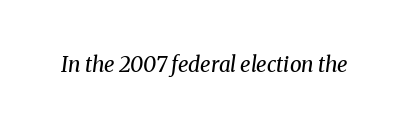
The passage shown has conventional tracking throughout. Every character sits at an angle, as italics do. A quiet, ordinary-to-light weight characterises the typeface. No word sits above an underline.
